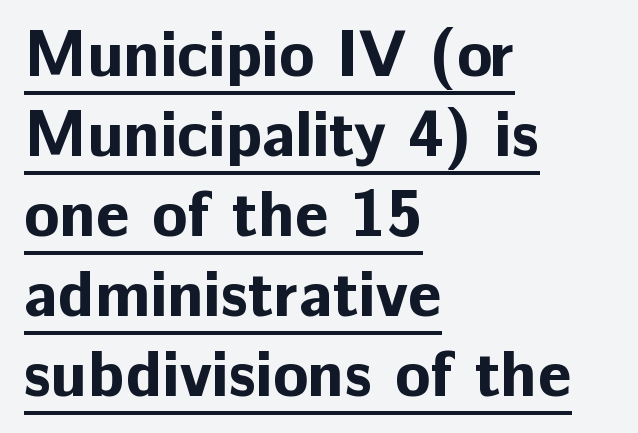
The image shows 65 px bold sans-serif type, upright; set left-aligned, line spacing 1.23x, normal letter spacing, underlined; low stroke contrast and a medium x-height.
